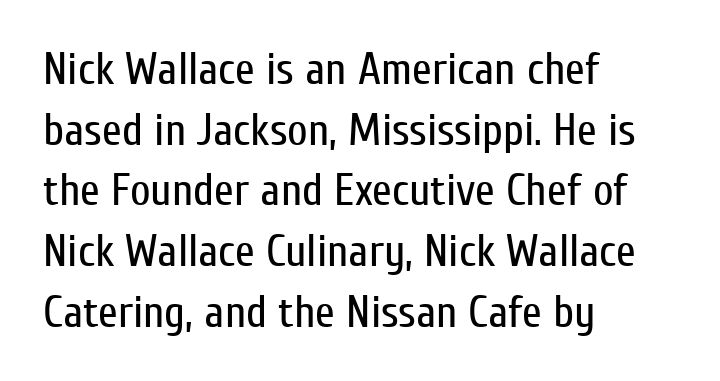
The image shows 45 px regular-weight, condensed sans-serif type, upright; set left-aligned, normal line spacing (1.35x), normal letter spacing, not underlined; low stroke contrast and a medium x-height.
